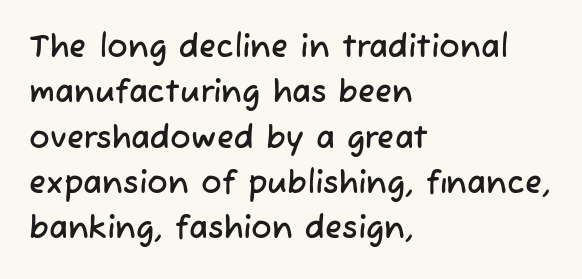
Is there much room between lines? A standard amount, neither cramped nor airy. These lines are rendered in a variable-pitch font. Short and long lines alike share a common starting point at left. The space beneath each line is pristine and unruled. Look at the bottom of the vertical strokes: they stop flat, with no serifs. What stands out about the letter spacing? Nothing — it is the standard amount.
